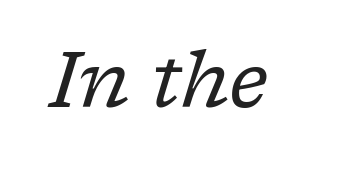
A bare baseline throughout the passage. The letters advance in unequal steps, a hallmark of proportional type. The passage shown is not bold in any degree. Designer's note — italics engaged. Observe the ordinary spacing: letters are neighbours, not strangers. Letterform terminals end in serifs throughout the passage.
